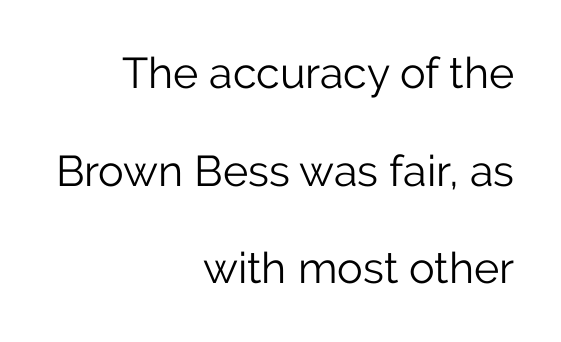
The image shows 43 px light sans-serif type, upright; set right-aligned, loose line spacing (2.27x), normal letter spacing, not underlined; low stroke contrast and a medium x-height.
